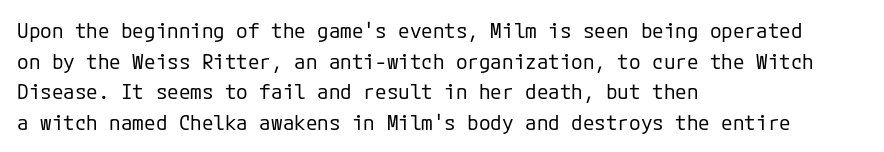
The image shows 21 px text type, upright; set left-aligned, normal line spacing (1.46x), normal letter spacing, not underlined.
